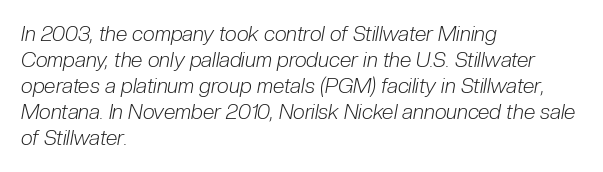
Q: Is the text bold? A: No.
Q: Is the text italic (slanted)? A: Yes, it leans right by about 10 degrees.
Q: Is the text underlined? A: No.
Q: How is the paragraph aligned? A: Left-aligned.
Q: Is the spacing between letters normal or unusually wide? A: Normal.
